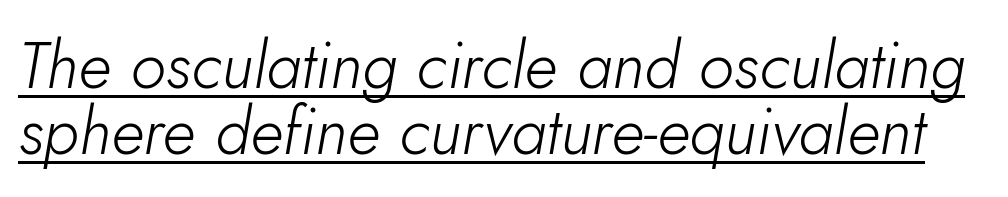
Q: Is the text bold? A: No.
Q: Is the text italic (slanted)? A: Yes, it leans right by about 5 degrees.
Q: Is the text underlined? A: Yes.
Q: Is the spacing between letters normal or unusually wide? A: Normal.
Q: Is the spacing between lines tight, normal or loose? A: Tight.
Q: Width (condensed, normal, or wide)? A: Normal.
Q: Stroke contrast? A: Low.
Q: x-height? A: Small.
Q: Monospaced? A: No.
